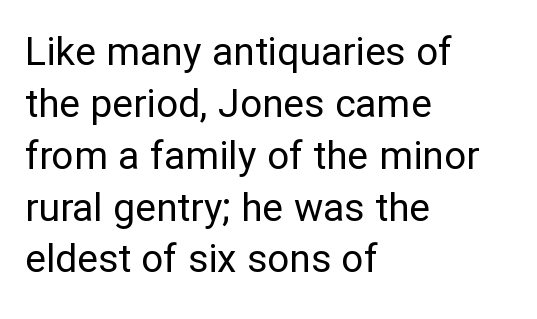
Q: Is the text bold? A: No.
Q: Is the text italic (slanted)? A: No, it is upright.
Q: Is the typeface a serif or a sans-serif typeface? A: Sans-serif.
Q: Is the text underlined? A: No.
Q: How is the paragraph aligned? A: Left-aligned.
Q: Is the spacing between letters normal or unusually wide? A: Normal.
Q: Is the spacing between lines tight, normal or loose? A: Normal.
Q: Width (condensed, normal, or wide)? A: Normal.
Q: Stroke contrast? A: Low.
Q: x-height? A: Medium.
Q: Monospaced? A: No.
